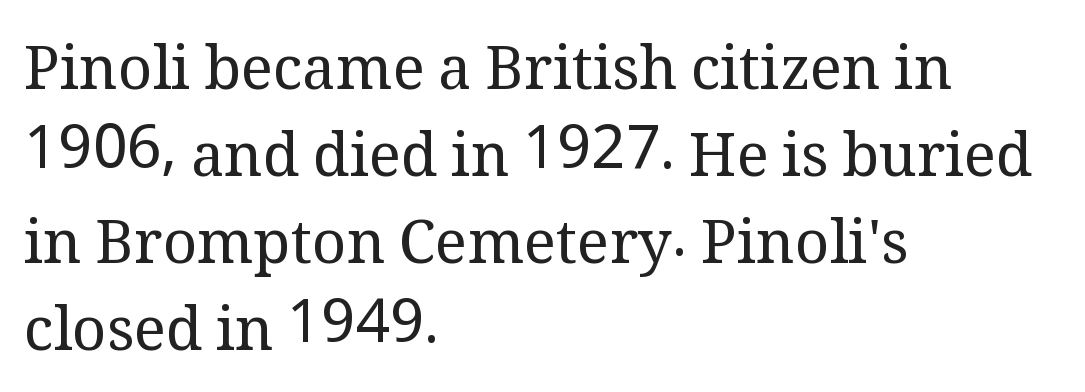
The image shows 60 px regular-weight serif type, upright; set left-aligned, normal line spacing (1.45x), normal letter spacing, not underlined; medium stroke contrast and a medium x-height.
